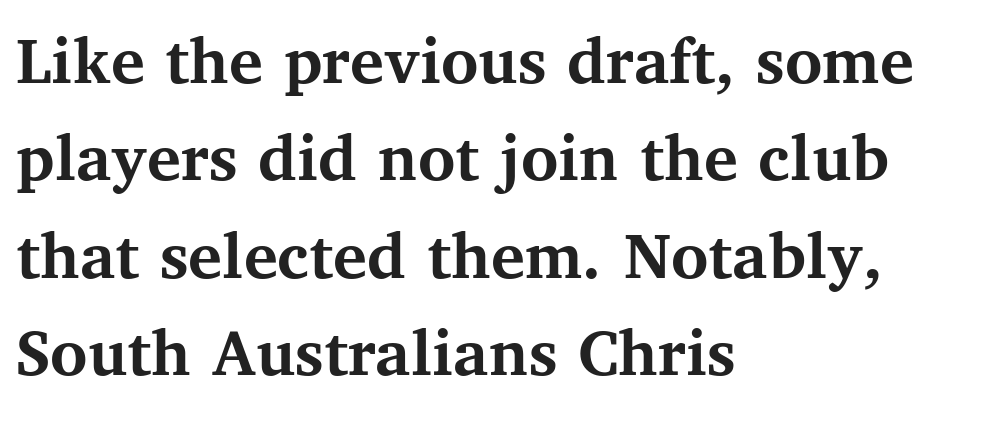
The image shows 71 px semibold serif type, upright; set left-aligned, normal line spacing (1.37x), normal letter spacing, not underlined; medium stroke contrast and a medium x-height.
